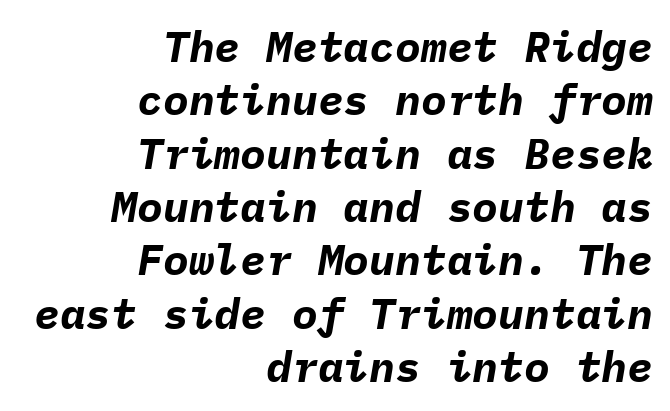
Q: Is the text bold? A: Yes.
Q: Is the text italic (slanted)? A: Yes, it leans right by about 9 degrees.
Q: Is the text underlined? A: No.
Q: How is the paragraph aligned? A: Right-aligned.
Q: Is the spacing between letters normal or unusually wide? A: Normal.
Q: Width (condensed, normal, or wide)? A: Normal.
Q: Stroke contrast? A: Low.
Q: x-height? A: Medium.
Q: Monospaced? A: Yes.
